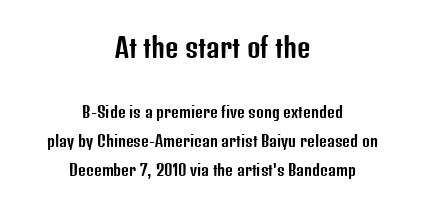
{"italic": "no", "underline": "no", "align": "center", "line_spacing": "loose", "line_spacing_ratio": 1.94, "letter_spacing": "normal", "letter_spacing_em": 0.0, "larger_block": "first", "size_ratio": 1.73, "glyph_px": 26}
